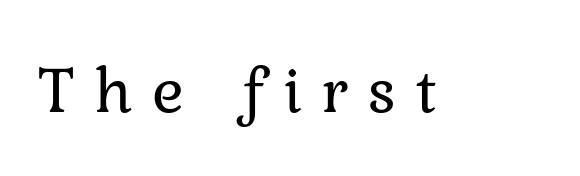
The foot of each line stays bare and open. You can tell from the footed stems that serif type was used. Rendered with straight, roman letterforms. Is this a heavy cut? Hardly; it is regular or lighter.
